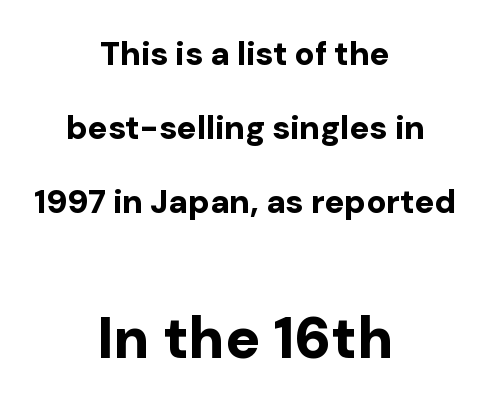
{"serif": "no", "italic": "no", "bold": "yes", "weight": "bold", "width": "normal", "stroke_contrast": "low", "x_height": "medium", "monospaced": "no", "underline": "no", "align": "center", "line_spacing": "loose", "line_spacing_ratio": 2.24, "letter_spacing": "normal", "letter_spacing_em": 0.0, "larger_block": "second", "size_ratio": 1.76, "glyph_px": 58}
